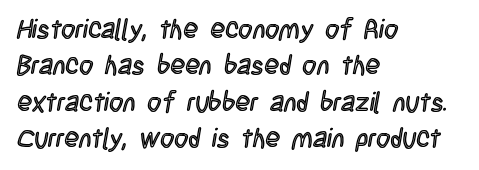
Q: Is the text italic (slanted)? A: Yes.
Q: Is the text underlined? A: No.
Q: How is the paragraph aligned? A: Left-aligned.
Q: Is the spacing between letters normal or unusually wide? A: Normal.
Q: Is the spacing between lines tight, normal or loose? A: Normal.
